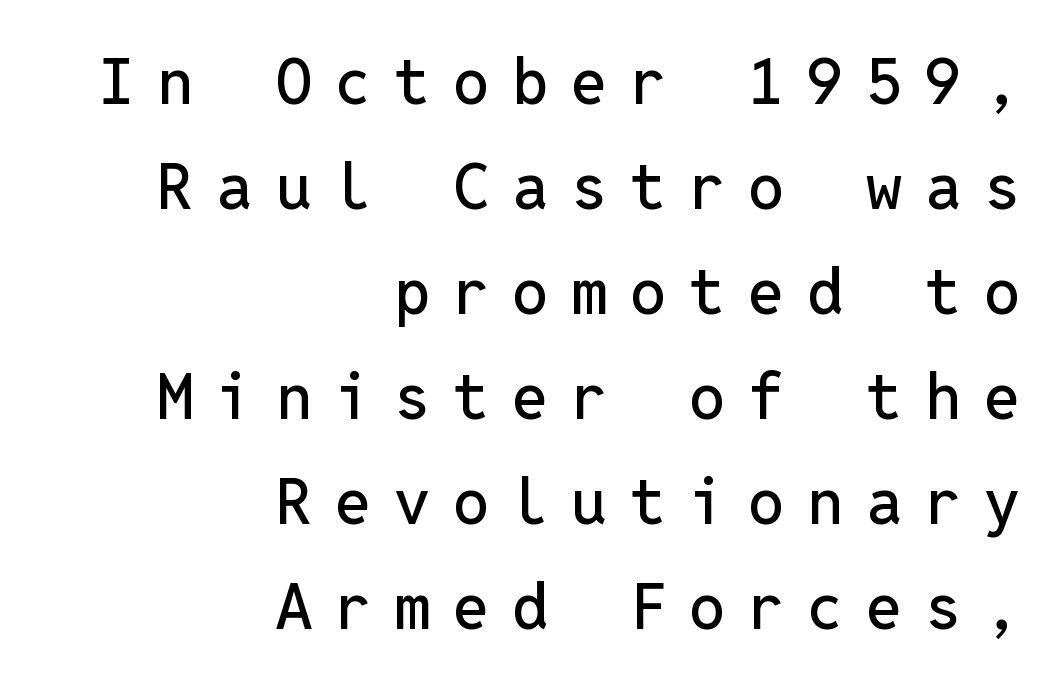
{"serif": "no", "italic": "no", "width": "normal", "stroke_contrast": "low", "x_height": "medium", "monospaced": "yes", "underline": "no", "align": "right", "line_spacing": "normal", "line_spacing_ratio": 1.64, "letter_spacing": "wide", "letter_spacing_em": 0.36, "glyph_px": 64}
